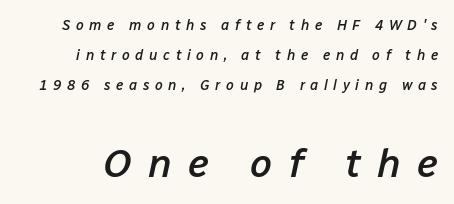
Q: Is the text bold? A: Semi-bold.
Q: Is the text italic (slanted)? A: Yes, it leans right by about 12 degrees.
Q: Is the text underlined? A: No.
Q: Is the spacing between letters normal or unusually wide? A: Unusually wide.
Q: Is the spacing between lines tight, normal or loose? A: Loose.
Q: Which block of text is set in a larger size, the first (top) or the second (bottom)? A: The second (bottom) one.
Q: Width (condensed, normal, or wide)? A: Normal.
Q: Stroke contrast? A: Low.
Q: x-height? A: Medium.
Q: Monospaced? A: No.
